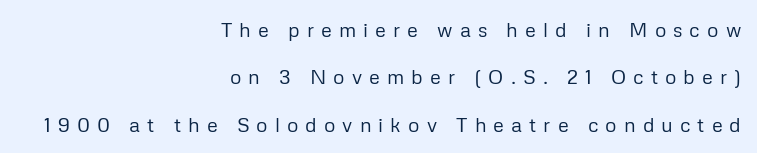
The image shows 20 px text type, upright; set right-aligned, loose line spacing (2.37x), unusually wide letter spacing (+0.35 em), not underlined.
